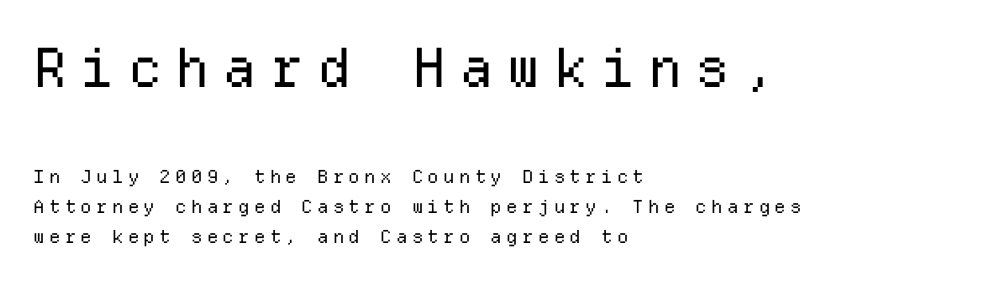
Q: Is the text bold? A: No.
Q: Is the text italic (slanted)? A: No, it is upright.
Q: Is the typeface a serif or a sans-serif typeface? A: Sans-serif.
Q: Is the text underlined? A: No.
Q: How is the paragraph aligned? A: Left-aligned.
Q: Is the spacing between letters normal or unusually wide? A: Unusually wide.
Q: Is the spacing between lines tight, normal or loose? A: Normal.
Q: Which block of text is set in a larger size, the first (top) or the second (bottom)? A: The first (top) one.
Q: Width (condensed, normal, or wide)? A: Normal.
Q: Stroke contrast? A: Low.
Q: x-height? A: Medium.
Q: Monospaced? A: Yes.
